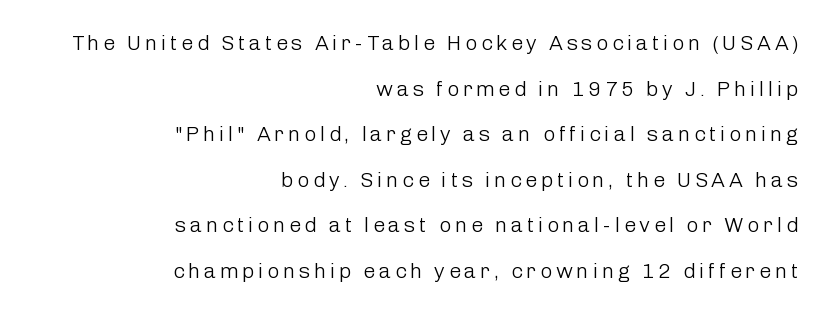
Q: Is the text bold? A: No.
Q: Is the text italic (slanted)? A: No, it is upright.
Q: Is the text underlined? A: No.
Q: How is the paragraph aligned? A: Right-aligned.
Q: Is the spacing between lines tight, normal or loose? A: Loose.
